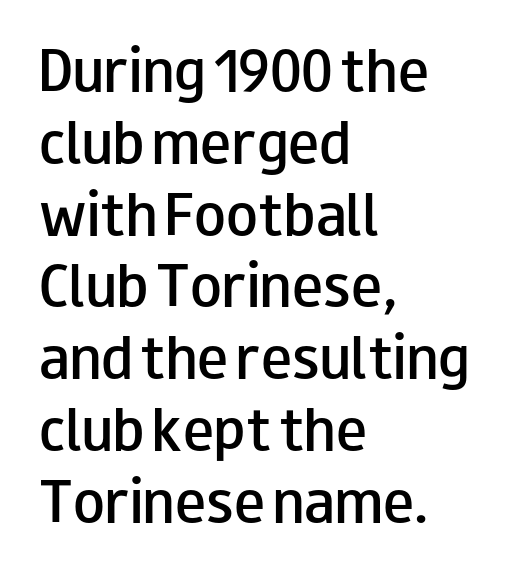
The image shows 52 px semibold, wide sans-serif type, upright; set left-aligned, normal line spacing (1.38x), normal letter spacing, not underlined; low stroke contrast and a small x-height.
